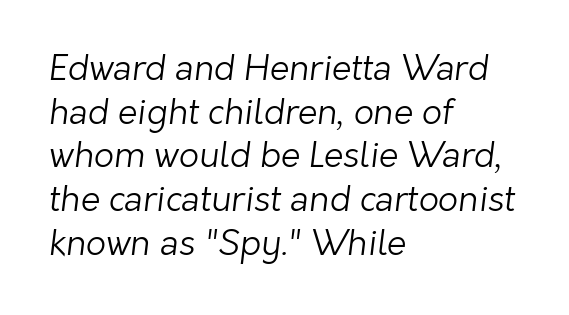
The image shows 35 px light sans-serif type; set left-aligned, normal line spacing (1.25x), normal letter spacing, not underlined; low stroke contrast and a medium x-height.
